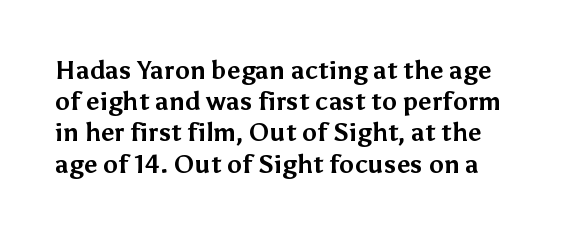
Q: Is the text bold? A: Yes.
Q: Is the text italic (slanted)? A: No, it is upright.
Q: Is the text underlined? A: No.
Q: Is the spacing between letters normal or unusually wide? A: Normal.
Q: Is the spacing between lines tight, normal or loose? A: Normal.
